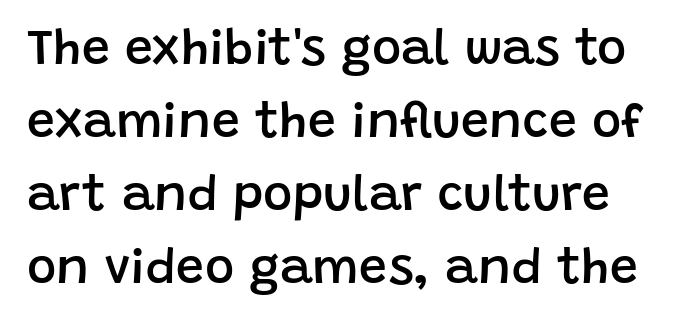
The passage shown is semibold, sitting just below true bold. Character widths vary here, with narrow letters taking less room than wide ones. Underlining? Definitely not there. Unlike italic type, these characters show no tilt at all. The typeface chosen for these lines omits serifs. The gaps between neighbouring characters are ordinary and unremarkable.
